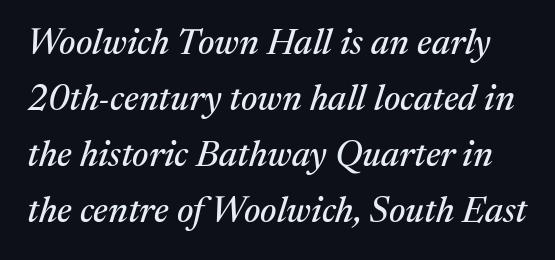
The image shows 36 px serif type, italic (leaning right); set normal line spacing (1.56x), normal letter spacing, not underlined; medium stroke contrast and a medium x-height.
